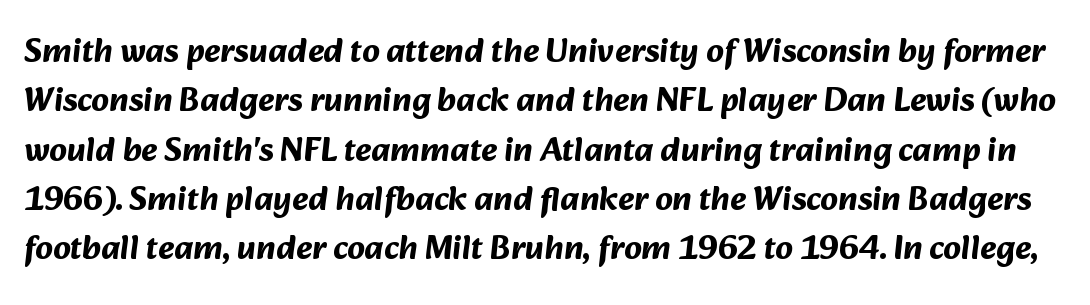
This is sans-serif lettering, the kind often seen on screens and signage. Clear beneath every line of the passage. The gaps between neighbouring characters are ordinary and unremarkable. The rows are spaced the way most documents space them. Typographic density is high because the face is bold. Here the designer chose a conventional face with non-uniform glyph widths.
